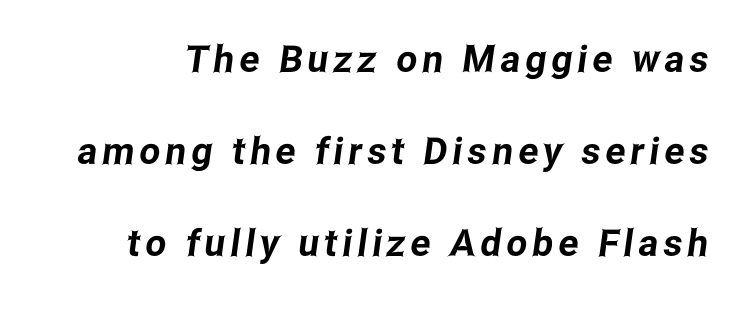
The image shows 37 px condensed sans-serif type; set loose line spacing (2.49x), not underlined; low stroke contrast and a medium x-height.
